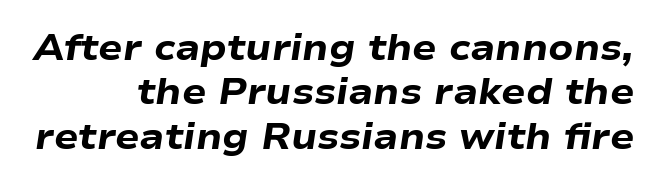
Q: Is the text bold? A: Yes.
Q: Is the text italic (slanted)? A: Yes, it leans right by about 9 degrees.
Q: Is the text underlined? A: No.
Q: Is the spacing between letters normal or unusually wide? A: Normal.
Q: Width (condensed, normal, or wide)? A: Wide.
Q: Stroke contrast? A: Low.
Q: x-height? A: Medium.
Q: Monospaced? A: No.
